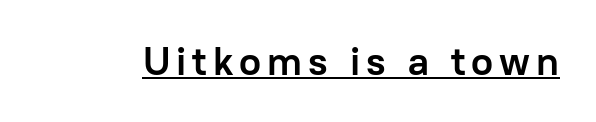
The image shows 40 px semibold sans-serif type, upright; set underlined; low stroke contrast and a medium x-height.
